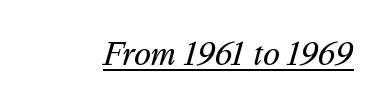
Summary of weight: not heavy and not bold. Looks like regular typesetting: each glyph gets only the width it needs. Classification — sans serif. Beneath each row of characters lies a ruled line. Letter spacing: default.
